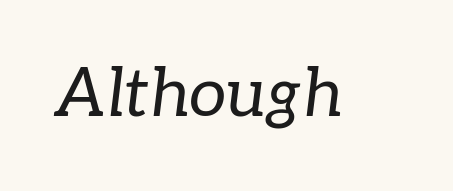
No extra tracking has been applied to these lines. The type family on display is of the serif kind. This rendering features lettering with no underline. Weight: in the light-to-regular range. Rendered with sloped, italic letterforms. Proportional: the letters do not fall into vertical columns.
